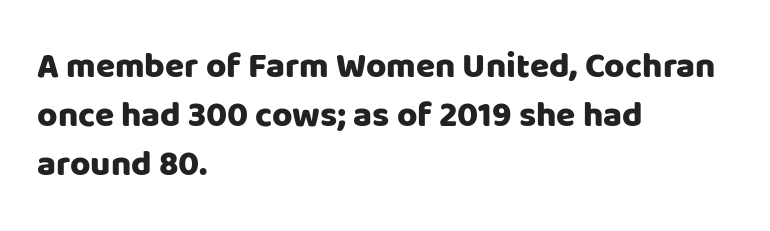
Unmarked baselines from the first word to the last. Posture: upright roman. Is this a sans? Yes — the strokes have no serifs. Compared with a centered layout, this one pins lines to the left instead. Character widths vary here, with narrow letters taking less room than wide ones. How would I describe the line gaps? Plain and ordinary.
